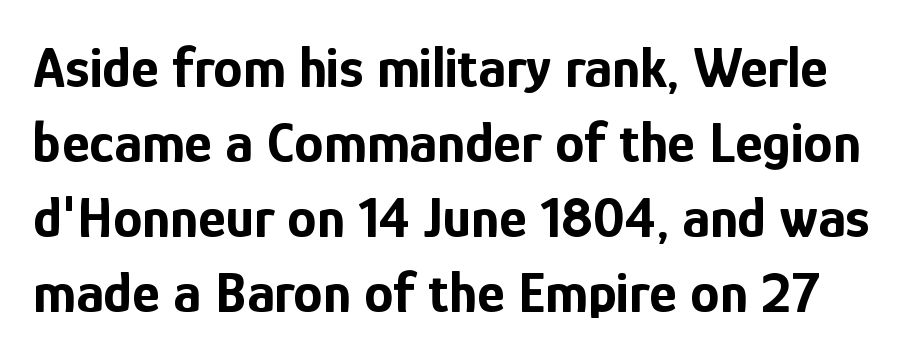
The image shows 59 px bold, condensed sans-serif type, upright; set normal line spacing (1.27x), normal letter spacing, not underlined; low stroke contrast and a medium x-height.
